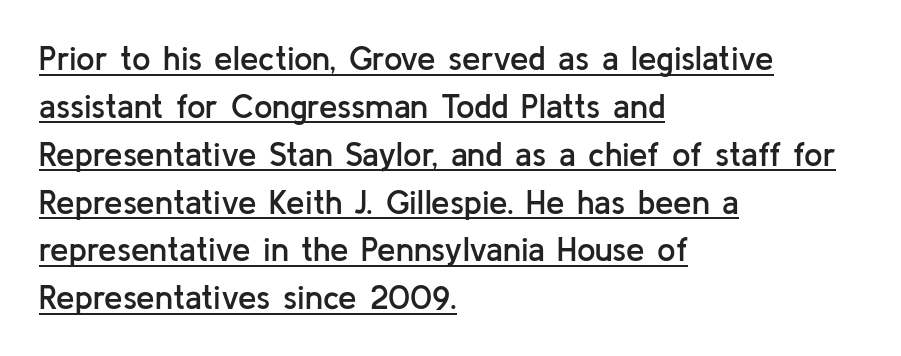
A typesetter would call this proportional, since set widths differ per character. The typeface chosen for these lines omits serifs. In terms of leading, this rendering sits right in the middle. Line starts are locked; line ends wander. Beneath each row of characters lies a ruled line.
